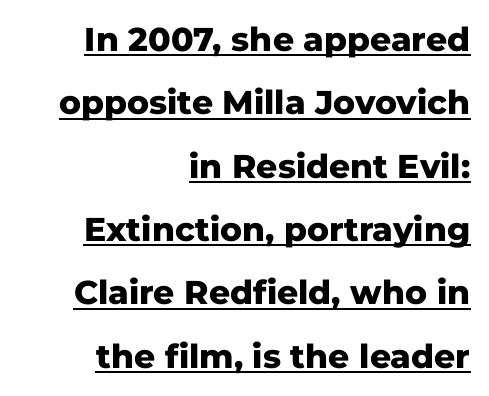
This sample uses a sans-serif face. Heft: maximum for text — a bold. Underlining? Definitely there. Which margin do the lines hug? The right one — the left edge is uneven. Varying glyph widths throughout — classic text-font behaviour.
